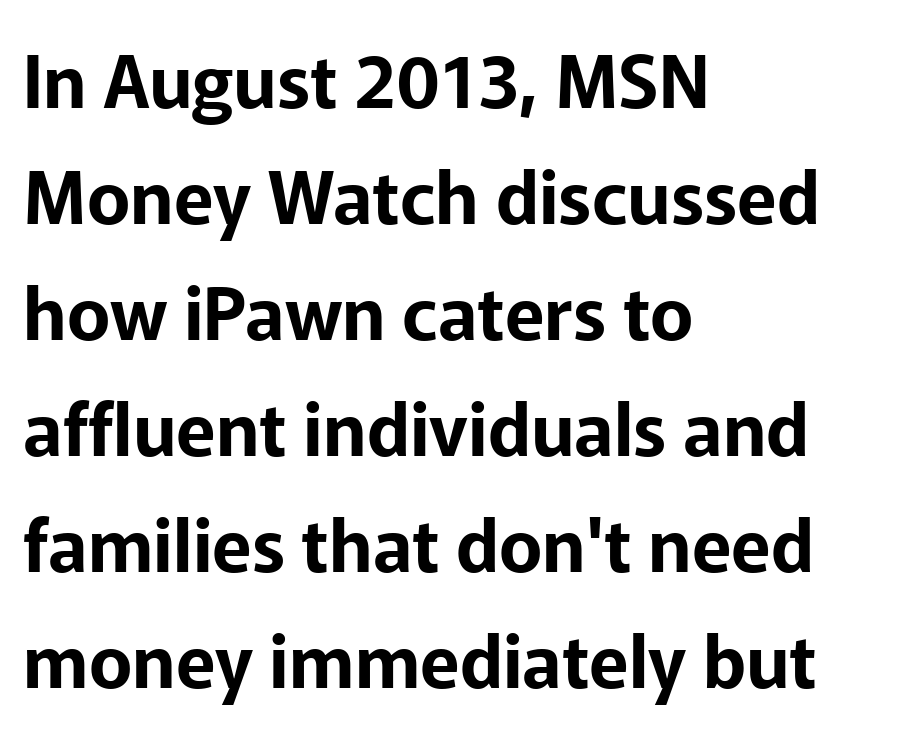
{"serif": "no", "italic": "no", "width": "normal", "stroke_contrast": "low", "x_height": "medium", "monospaced": "no", "underline": "no", "align": "left", "line_spacing": "normal", "line_spacing_ratio": 1.59, "letter_spacing": "normal", "letter_spacing_em": 0.0, "glyph_px": 73}
